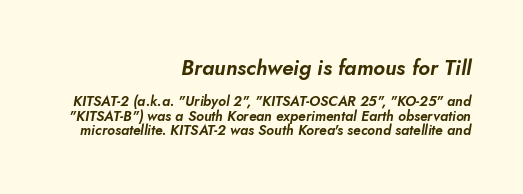
{"italic": "yes", "lean": "right", "slant_degrees": 10, "underline": "no", "align": "right", "line_spacing": "tight", "line_spacing_ratio": 1.05, "letter_spacing": "normal", "letter_spacing_em": 0.0, "larger_block": "first", "size_ratio": 1.5, "glyph_px": 21}
